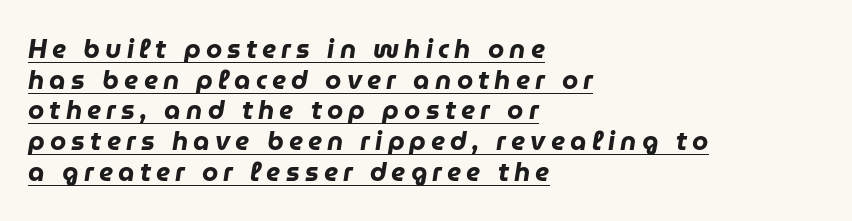
Heavy-handed strokes throughout: this text is bold. Display-style spreading of the glyphs; the letterfit is very open. Casual observation: everything's shoved over to the left. Has an underline been added? It has.
